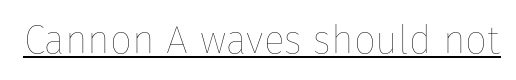
{"italic": "no", "bold": "no", "weight": "thin", "width": "normal", "stroke_contrast": "low", "x_height": "medium", "monospaced": "no", "underline": "yes", "letter_spacing": "normal", "letter_spacing_em": 0.0, "glyph_px": 39}
